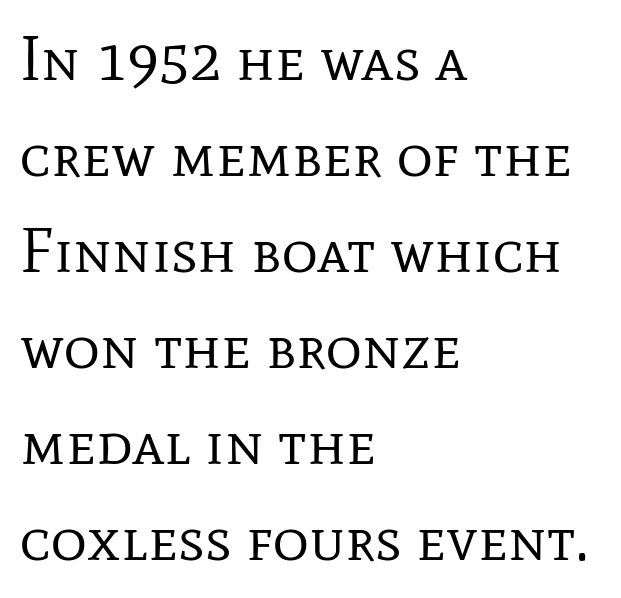
These glyphs show unthickened strokes, regular width or finer. In terms of letterform style, serifs are clearly present. Looks like regular typesetting: each glyph gets only the width it needs. This is the regular roman posture of the typeface.
